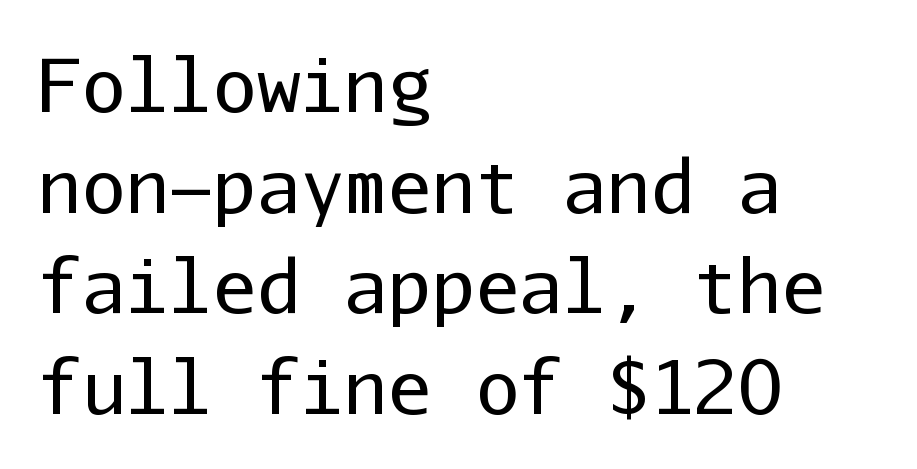
The image shows 73 px regular-weight sans-serif type, upright, monospaced; set left-aligned, normal line spacing (1.38x), normal letter spacing, not underlined; low stroke contrast and a medium x-height.
